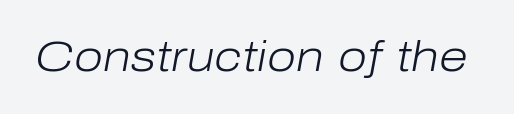
{"italic": "yes", "lean": "right", "slant_degrees": 10, "bold": "no", "weight": "light", "width": "normal", "stroke_contrast": "low", "x_height": "medium", "monospaced": "no", "underline": "no", "letter_spacing": "normal", "letter_spacing_em": 0.0, "glyph_px": 42}
